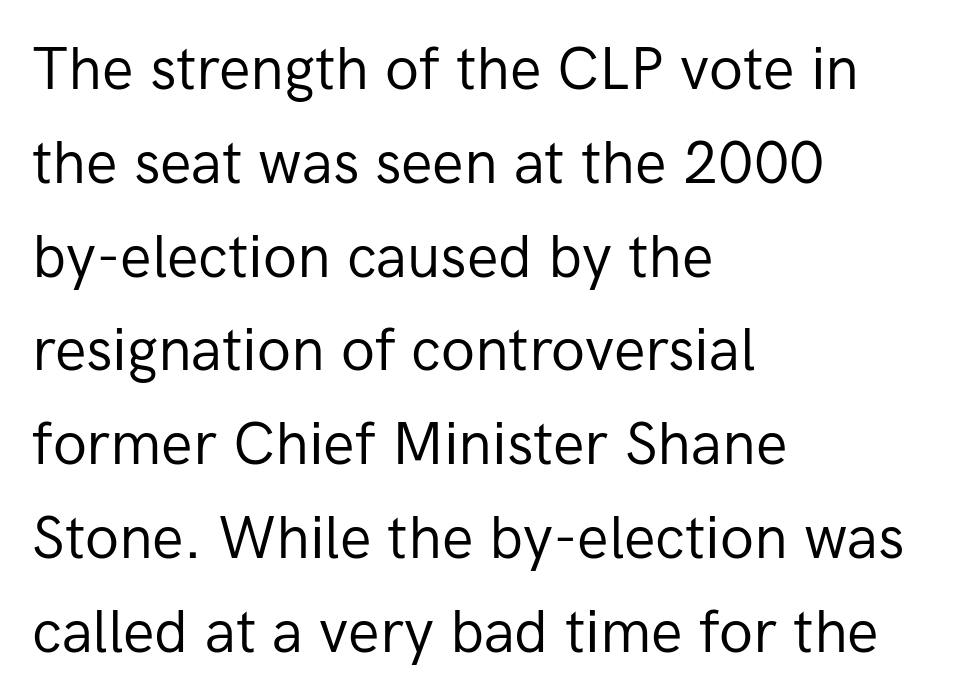
Q: Is the text bold? A: No.
Q: Is the text italic (slanted)? A: No, it is upright.
Q: Is the typeface a serif or a sans-serif typeface? A: Sans-serif.
Q: Is the text underlined? A: No.
Q: How is the paragraph aligned? A: Left-aligned.
Q: Is the spacing between letters normal or unusually wide? A: Normal.
Q: Is the spacing between lines tight, normal or loose? A: Normal.
Q: Width (condensed, normal, or wide)? A: Normal.
Q: Stroke contrast? A: Low.
Q: x-height? A: Medium.
Q: Monospaced? A: No.
